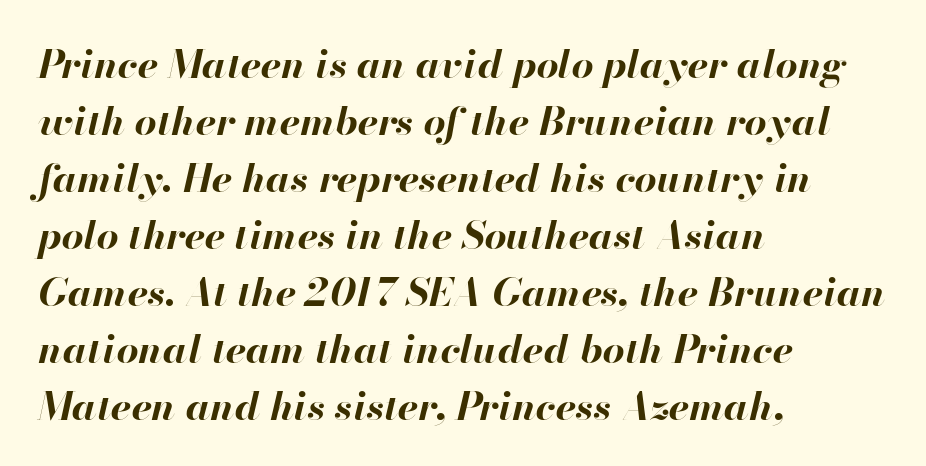
The image shows 39 px bold type, italic (leaning right); set left-aligned, normal line spacing (1.46x), normal letter spacing, not underlined; high stroke contrast and a small x-height.
